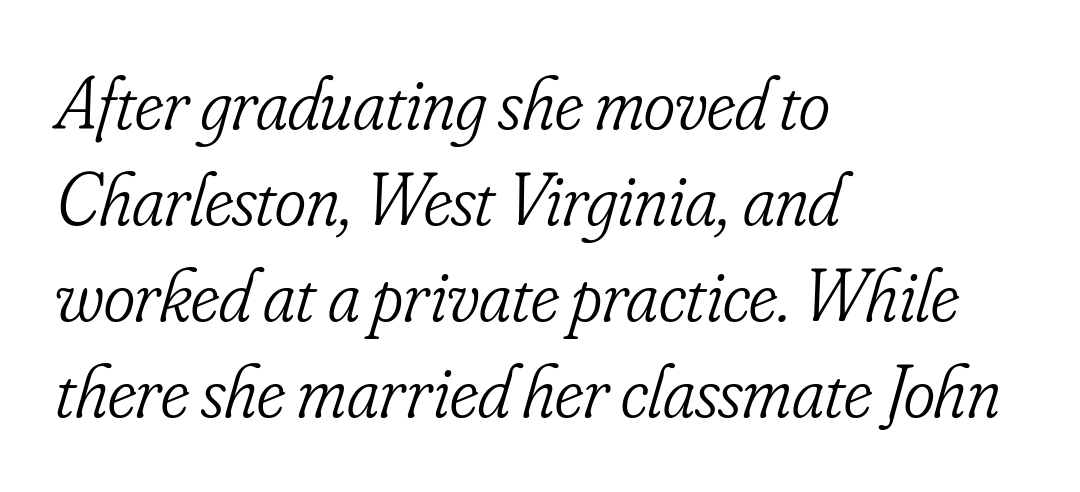
Does the lettering tilt? It does — this is italic. The passage shown is typed in a proportional face where columns would drift. Is this a heavy cut? Hardly; it is regular or lighter. Tracking here is standard; glyphs follow each other at the usual distance. Students, observe: this is what conventionally led text looks like. The zone under the glyphs is completely vacant.
